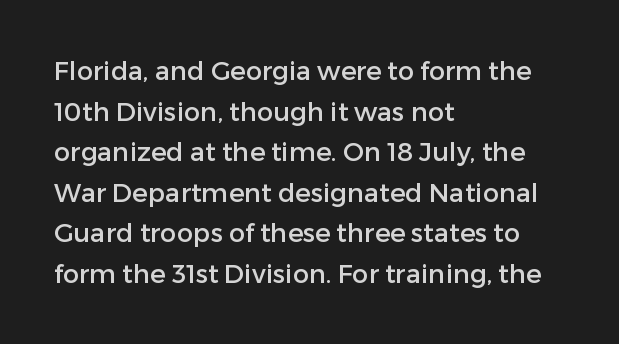
{"italic": "no", "underline": "no", "align": "left", "line_spacing": "normal", "line_spacing_ratio": 1.56, "letter_spacing": "normal", "letter_spacing_em": 0.0, "glyph_px": 26}
